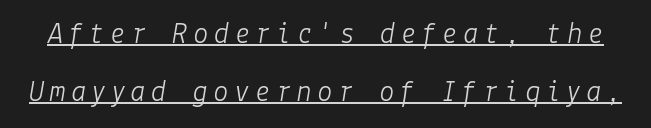
{"italic": "yes", "lean": "right", "slant_degrees": 9, "bold": "no", "weight": "light", "width": "normal", "stroke_contrast": "low", "x_height": "medium", "underline": "yes", "line_spacing_ratio": 1.86, "glyph_px": 31}
